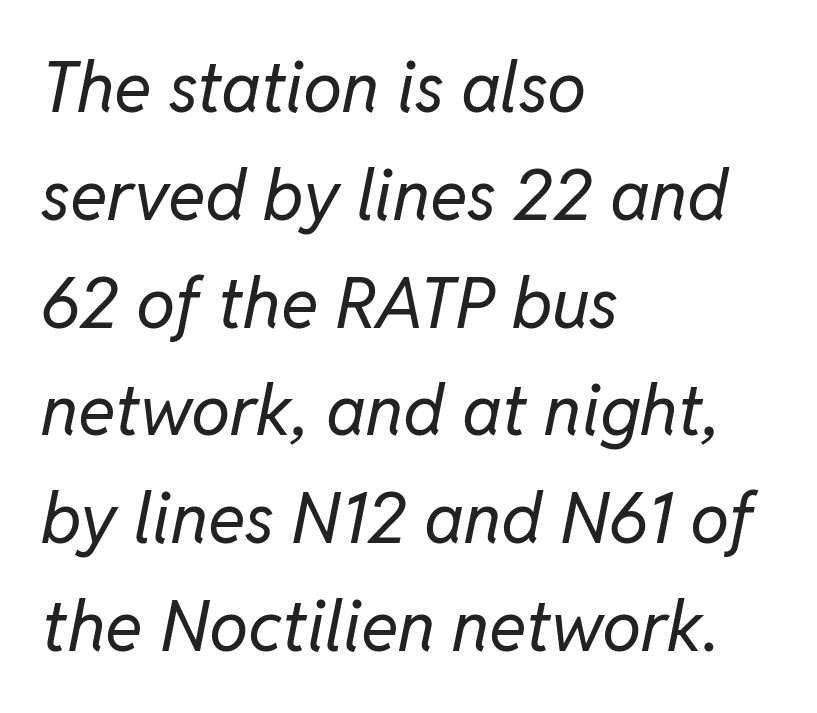
Look at the tracking — it's just the regular setting, nothing added. Underlining? Definitely not there. In terms of leading, this rendering sits right in the middle. It's the slanting kind of type.
